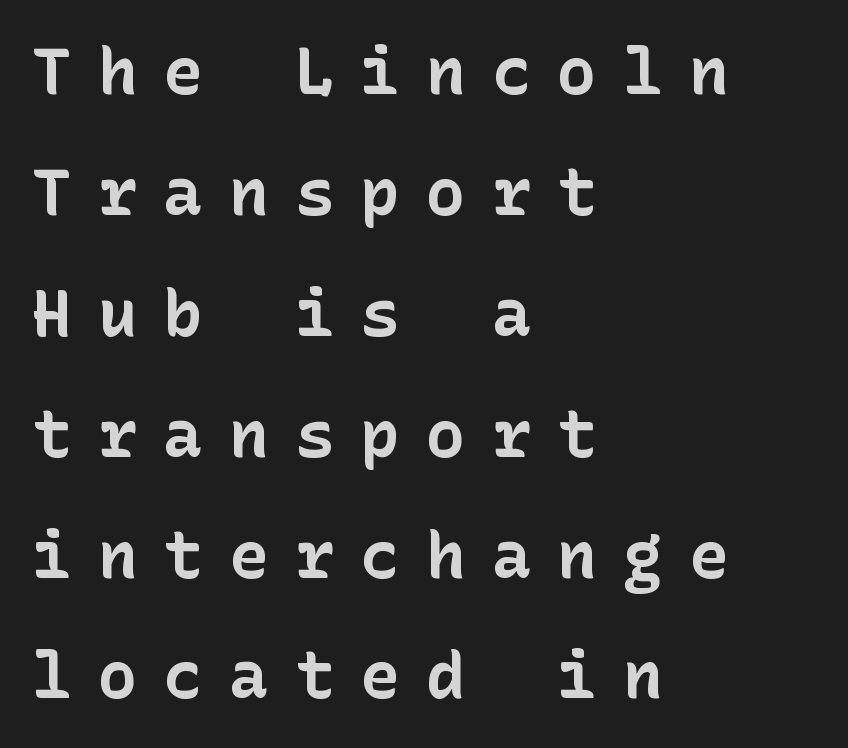
The image shows 65 px bold sans-serif type, upright; set left-aligned, line spacing 1.86x, unusually wide letter spacing (+0.41 em), not underlined; low stroke contrast and a medium x-height.
